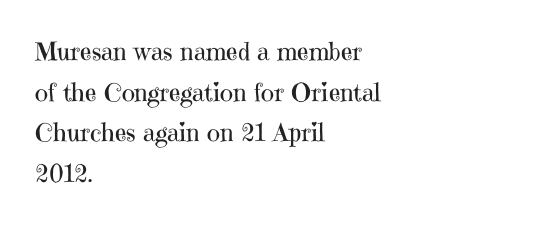
Q: Is the text bold? A: No.
Q: Is the text italic (slanted)? A: No, it is upright.
Q: Is the text underlined? A: No.
Q: How is the paragraph aligned? A: Left-aligned.
Q: Is the spacing between letters normal or unusually wide? A: Normal.
Q: Is the spacing between lines tight, normal or loose? A: Normal.
